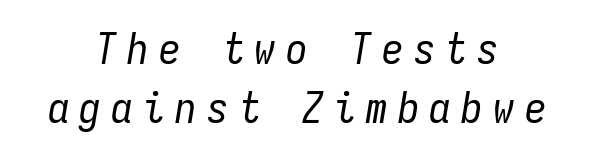
{"italic": "yes", "lean": "right", "slant_degrees": 9, "bold": "no", "weight": "regular", "width": "condensed", "stroke_contrast": "low", "x_height": "medium", "monospaced": "yes", "underline": "no", "align": "center", "line_spacing": "normal", "line_spacing_ratio": 1.37, "letter_spacing": "wide", "letter_spacing_em": 0.24, "glyph_px": 43}
